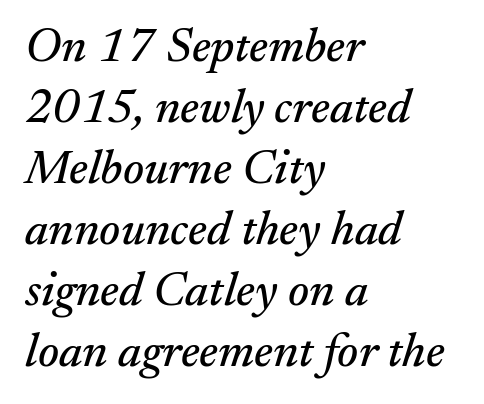
The image shows 48 px serif type, italic (leaning right); set left-aligned, normal line spacing (1.27x), normal letter spacing, not underlined; medium stroke contrast and a small x-height.
